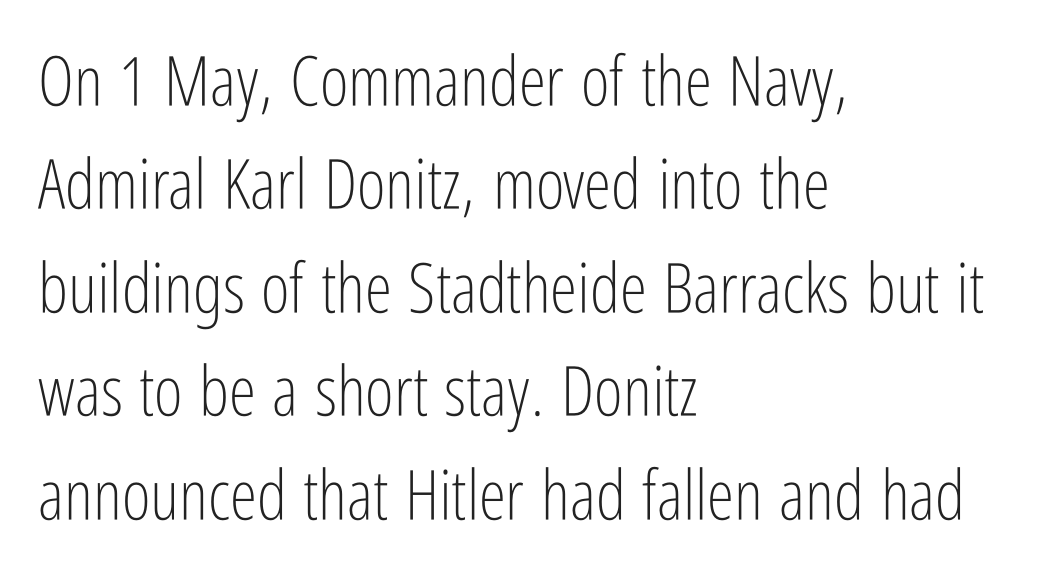
Q: Is the text bold? A: No.
Q: Is the text italic (slanted)? A: No, it is upright.
Q: Is the typeface a serif or a sans-serif typeface? A: Sans-serif.
Q: Is the text underlined? A: No.
Q: How is the paragraph aligned? A: Left-aligned.
Q: Is the spacing between letters normal or unusually wide? A: Normal.
Q: Is the spacing between lines tight, normal or loose? A: Normal.
Q: Width (condensed, normal, or wide)? A: Condensed.
Q: Stroke contrast? A: Low.
Q: x-height? A: Medium.
Q: Monospaced? A: No.
